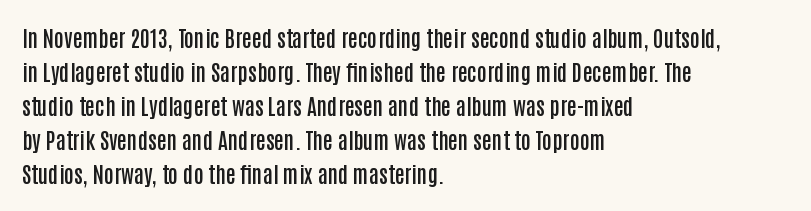
Students, note that the glyphs here touch the page at normal intervals. The line-height multiplier appears to be the usual default. Horizontal alignment here is leftward, the default for most running prose. Descenders are the only things crossing below the line. A bit beefed up — I'd call it semibold rather than bold. You can tell it's not italic because the verticals are truly vertical.
